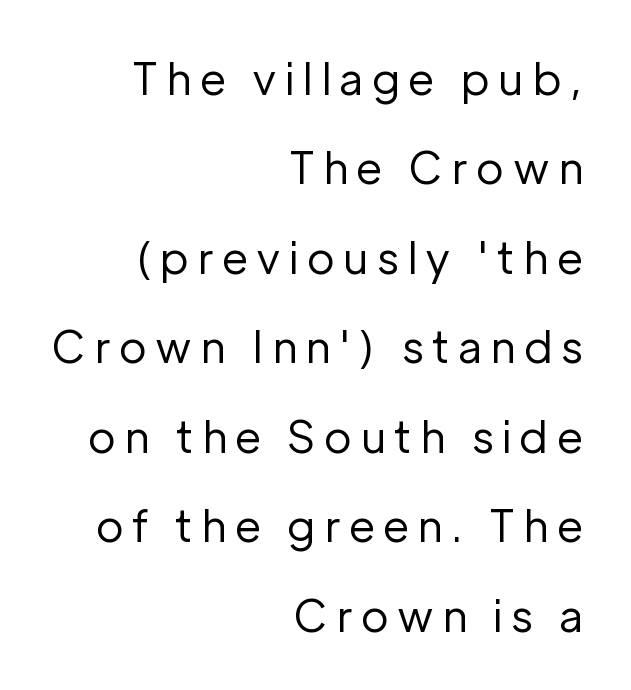
The image shows 43 px regular-weight sans-serif type, upright; set right-aligned, loose line spacing (2.08x), not underlined; low stroke contrast and a medium x-height.
